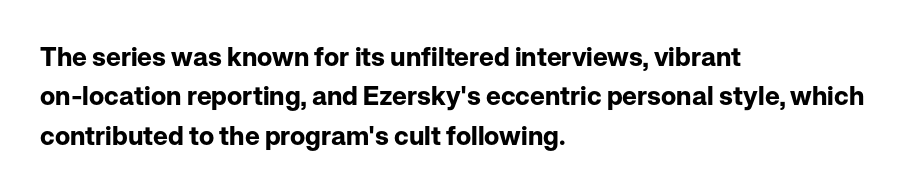
{"italic": "no", "bold": "yes", "underline": "no", "align": "left", "line_spacing": "normal", "line_spacing_ratio": 1.51, "letter_spacing": "normal", "letter_spacing_em": 0.0, "glyph_px": 26}
